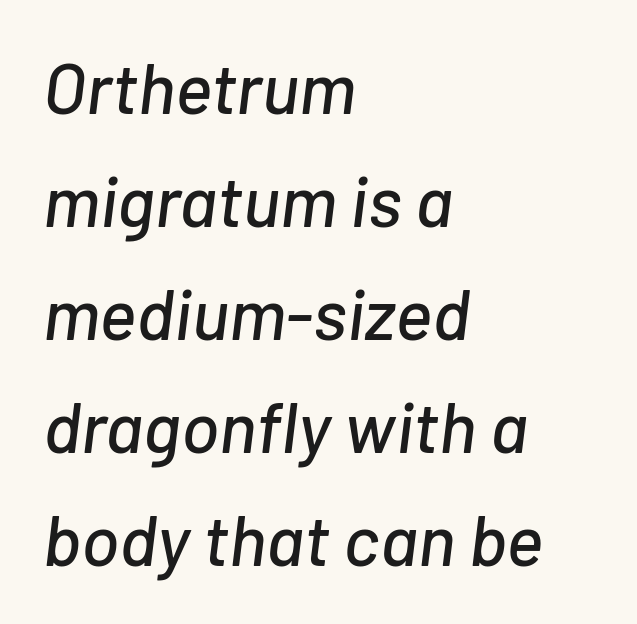
The image shows 71 px text type, italic (leaning right); set left-aligned, normal line spacing (1.59x), normal letter spacing, not underlined; low stroke contrast and a medium x-height.
